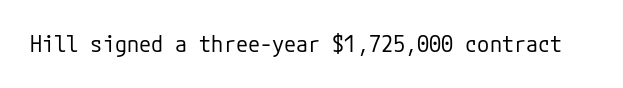
The image shows 22 px text type, upright; set normal letter spacing, not underlined.
